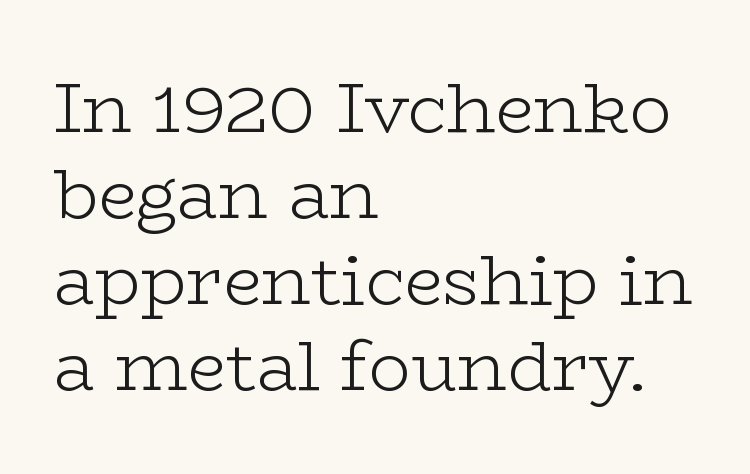
Heaviness? Minimal to ordinary, like unemphasized prose. Each letter's strokes conclude with small projecting serifs. Caption: standard tracking, unaltered. Line starts are locked; line ends wander.
